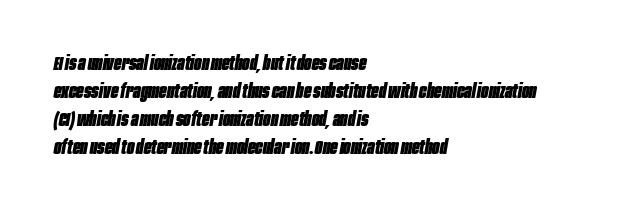
{"italic": "yes", "lean": "right", "slant_degrees": 10, "bold": "yes", "underline": "no", "align": "left", "line_spacing": "normal", "line_spacing_ratio": 1.4, "letter_spacing": "normal", "letter_spacing_em": 0.0, "glyph_px": 20}
